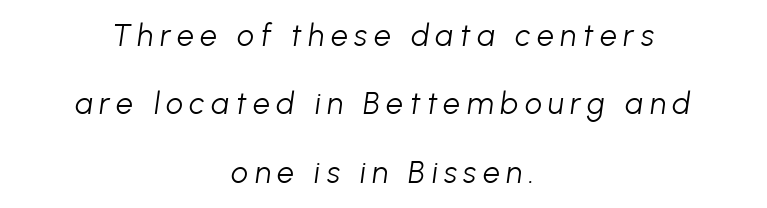
Compared with ordinary roman type, these characters are visibly tilted. The strokes carry an ordinary text weight at most. The words here are not underlined. Character widths vary here, with narrow letters taking less room than wide ones. This sample uses expanded letter spacing, leaving extra air between glyphs.
